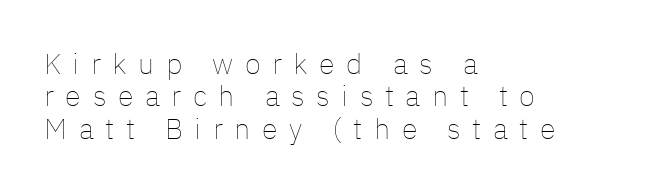
The gap between lines stays unmarked. The face used here is proportionally spaced, like ordinary book or web type. This rendering uses left alignment, leaving the right contour irregular. Is the type heavy? It reads as light-to-regular instead. Line spacing here is tight.
